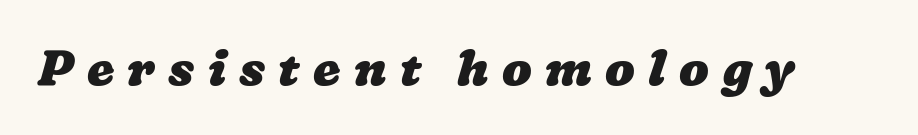
The image shows 49 px heavy, wide type; set unusually wide letter spacing (+0.27 em), not underlined; low stroke contrast and a medium x-height.
